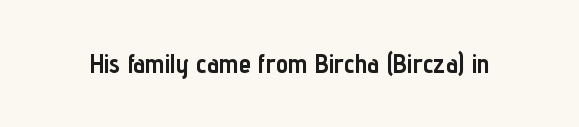
The image shows 27 px bold type, upright; set normal letter spacing, not underlined.
